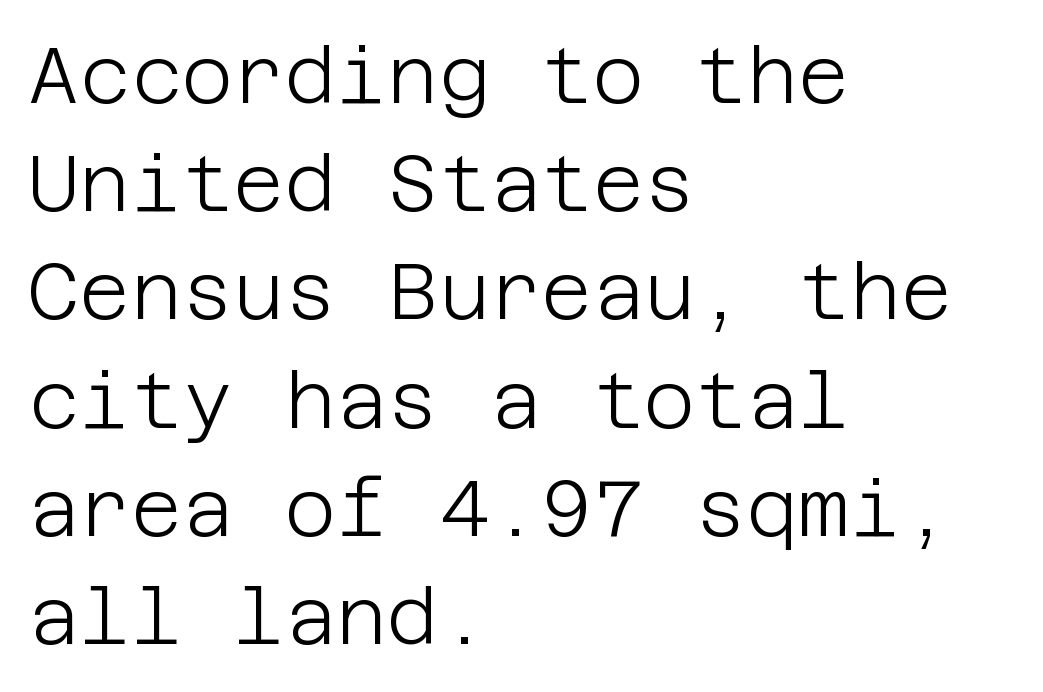
The rows are spaced the way most documents space them. Descender tails drop into unmarked territory. In terms of letterspacing, this is plain default setting. No letter is thick-stroked: the sample isn't bold. Casual observation: everything's shoved over to the left.
